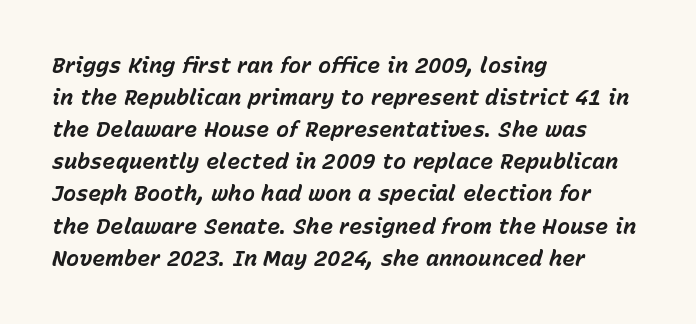
Short and long lines alike share a common starting point at left. An italicized treatment has been applied to the whole sample. I'd describe the lettering as bold — thick and assertive. One glance says typical: line gaps are just what's usual. The passage shown has conventional tracking throughout.
